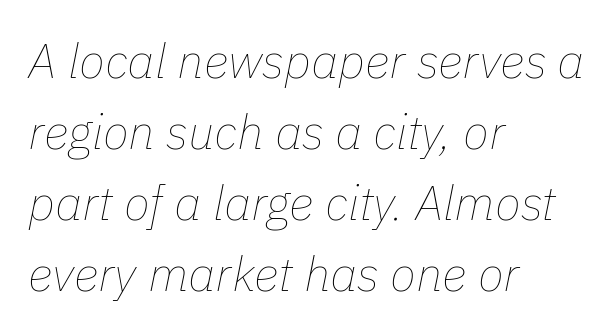
All the whitespace from short lines collects on the right. A typesetter would mark this as italic. Quick note: underline off. This sample has the flowing, uneven cadence of proportional lettering. Weight: in the light-to-regular range.
